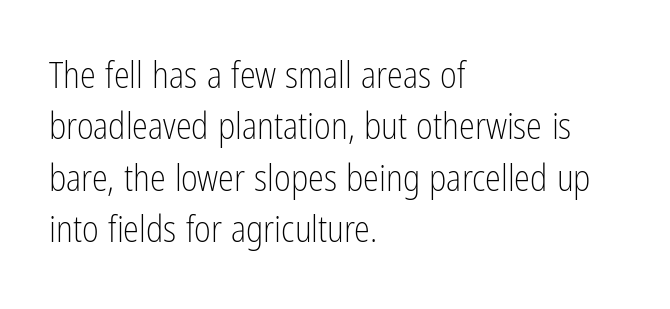
The image shows 36 px light, condensed sans-serif type, upright; set left-aligned, normal line spacing (1.43x), normal letter spacing, not underlined; low stroke contrast and a medium x-height.
